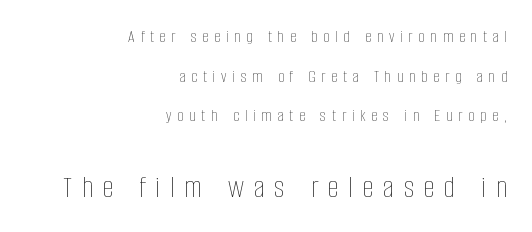
Students, observe: this is what heavily led, spacious text looks like. The zone under the glyphs is completely vacant. Characters follow at a spacing far wider than the type designer built in. The face used here is proportionally spaced, like ordinary book or web type. A roman cut, with each character standing at attention.
